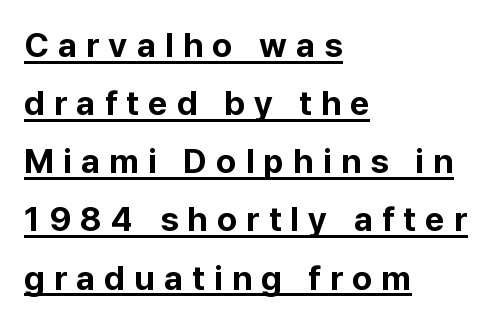
{"serif": "no", "italic": "no", "bold": "yes", "weight": "bold", "width": "normal", "stroke_contrast": "low", "x_height": "medium", "monospaced": "no", "underline": "yes", "align": "left", "line_spacing_ratio": 1.71, "letter_spacing": "wide", "letter_spacing_em": 0.27, "glyph_px": 34}
